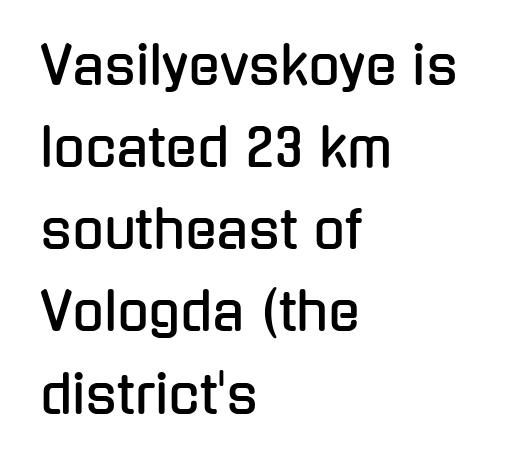
{"serif": "no", "italic": "no", "width": "condensed", "stroke_contrast": "low", "x_height": "medium", "monospaced": "no", "underline": "no", "align": "left", "line_spacing": "normal", "line_spacing_ratio": 1.58, "letter_spacing": "normal", "letter_spacing_em": 0.0, "glyph_px": 52}
